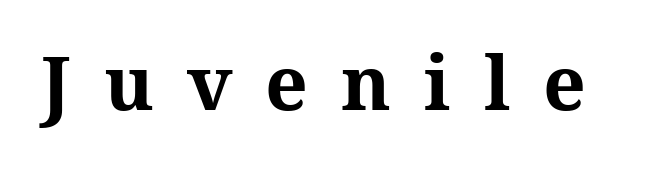
Only glyphs here, with clear space below each row. Varying glyph widths throughout — classic text-font behaviour. The tracking jumps out immediately: characters are airy and widely separated. Notice how thick the strokes are: this is what a full bold looks like.
